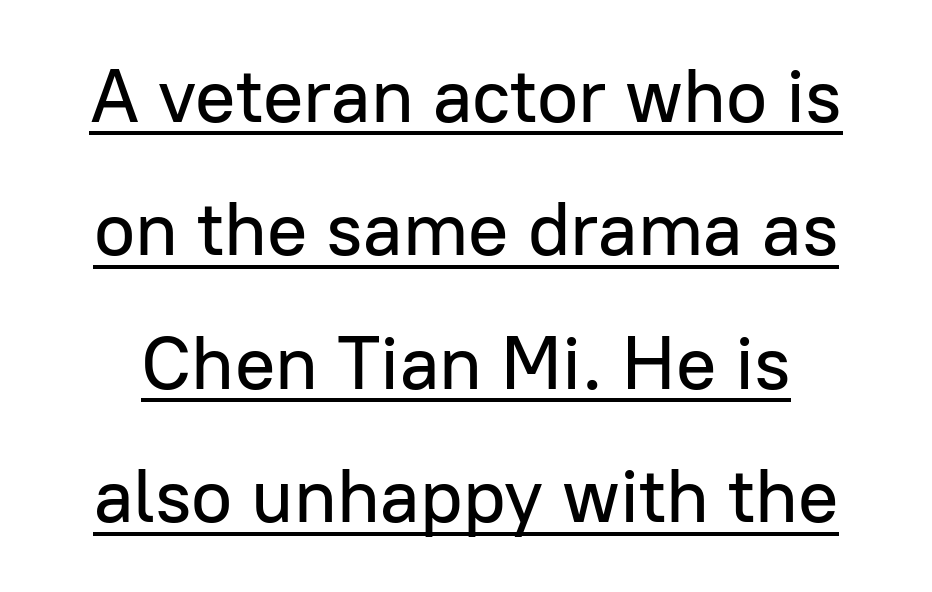
Q: Is the text italic (slanted)? A: No, it is upright.
Q: Is the typeface a serif or a sans-serif typeface? A: Sans-serif.
Q: Is the text underlined? A: Yes.
Q: Is the spacing between letters normal or unusually wide? A: Normal.
Q: Width (condensed, normal, or wide)? A: Normal.
Q: Stroke contrast? A: Low.
Q: x-height? A: Medium.
Q: Monospaced? A: No.
